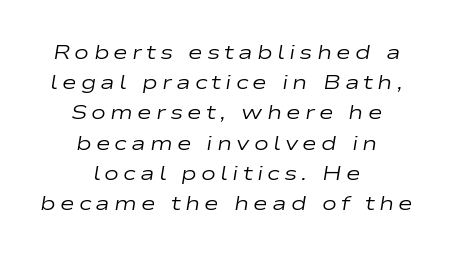
{"italic": "yes", "lean": "right", "slant_degrees": 9, "bold": "no", "underline": "no", "align": "center", "line_spacing": "normal", "line_spacing_ratio": 1.51, "letter_spacing": "wide", "letter_spacing_em": 0.21, "glyph_px": 20}
